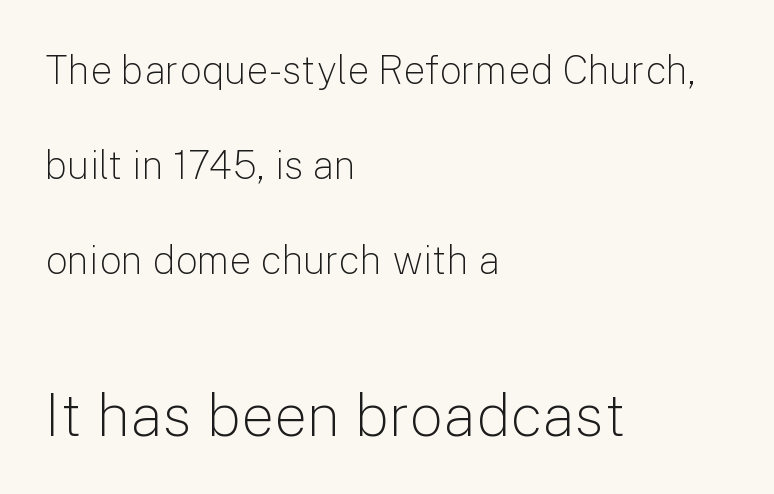
The image shows 59 px light sans-serif type, upright; set left-aligned, loose line spacing (2.43x), normal letter spacing, not underlined; the second (bottom) block is 1.51x larger; low stroke contrast and a medium x-height.
